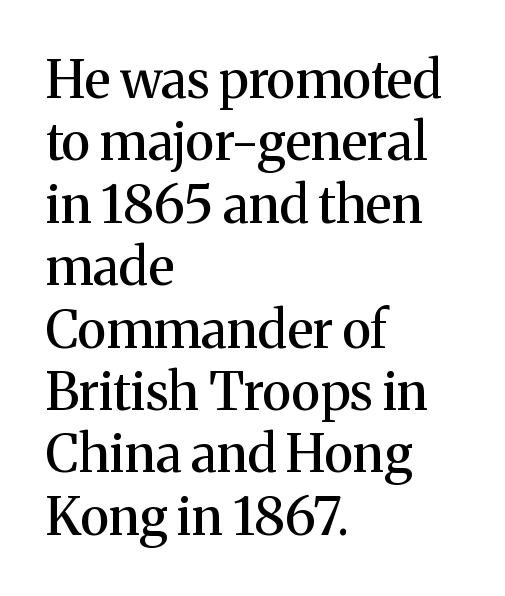
The ragged edge is on the right, which tells us the setting is flush left. Every character sits straight up, as roman type does. This is serif lettering, the kind often seen in printed books. Default kerning and tracking; the words read as compact shapes. Just letters on the line, the space beneath them empty. Character widths vary here, with narrow letters taking less room than wide ones.
